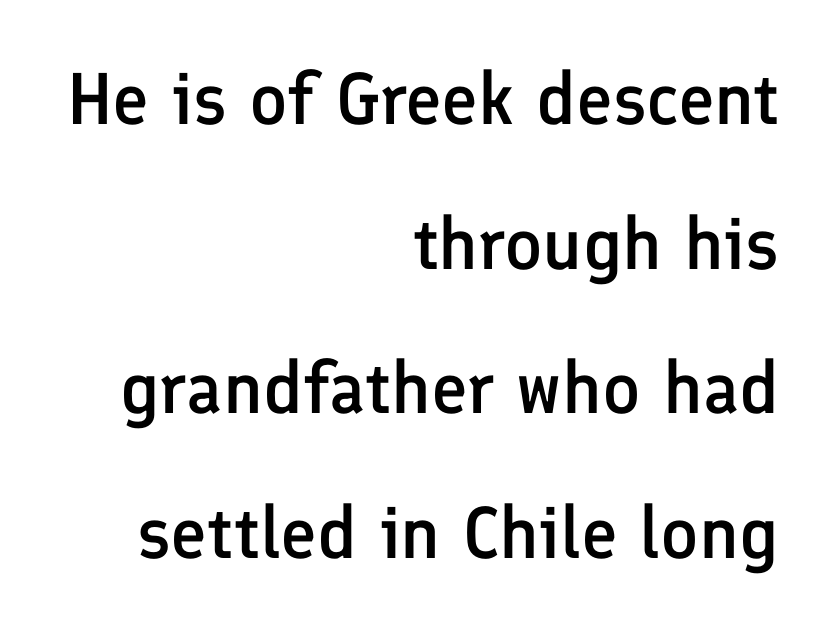
{"serif": "no", "italic": "no", "bold": "semi", "weight": "semibold", "width": "normal", "stroke_contrast": "low", "x_height": "medium", "monospaced": "no", "underline": "no", "align": "right", "line_spacing": "loose", "line_spacing_ratio": 1.98, "letter_spacing": "normal", "letter_spacing_em": 0.0, "glyph_px": 73}
